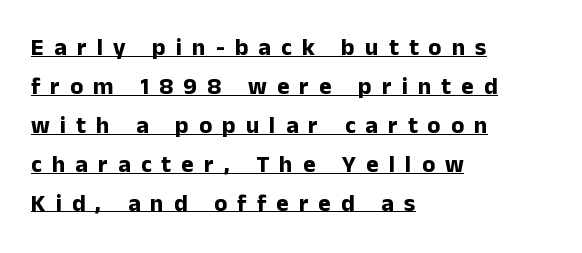
The image shows 24 px bold type, upright; set left-aligned, normal line spacing (1.62x), unusually wide letter spacing (+0.42 em), underlined.
